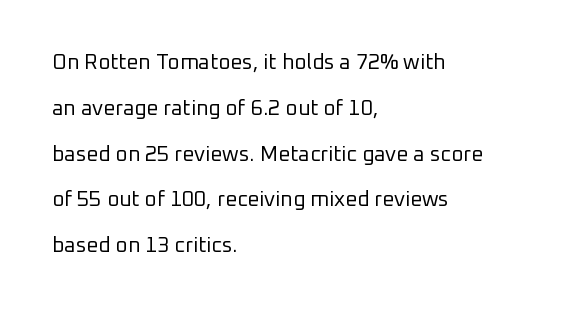
The image shows 21 px text type, upright; set left-aligned, loose line spacing (2.18x), normal letter spacing, not underlined.
